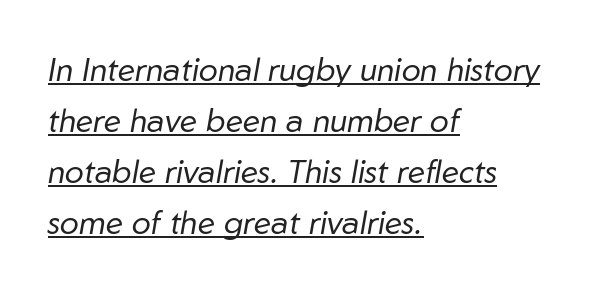
Q: Is the text bold? A: No.
Q: Is the text italic (slanted)? A: Yes, it leans right by about 10 degrees.
Q: Is the text underlined? A: Yes.
Q: How is the paragraph aligned? A: Left-aligned.
Q: Is the spacing between letters normal or unusually wide? A: Normal.
Q: Is the spacing between lines tight, normal or loose? A: Normal.
Q: Width (condensed, normal, or wide)? A: Normal.
Q: Stroke contrast? A: Low.
Q: x-height? A: Medium.
Q: Monospaced? A: No.
